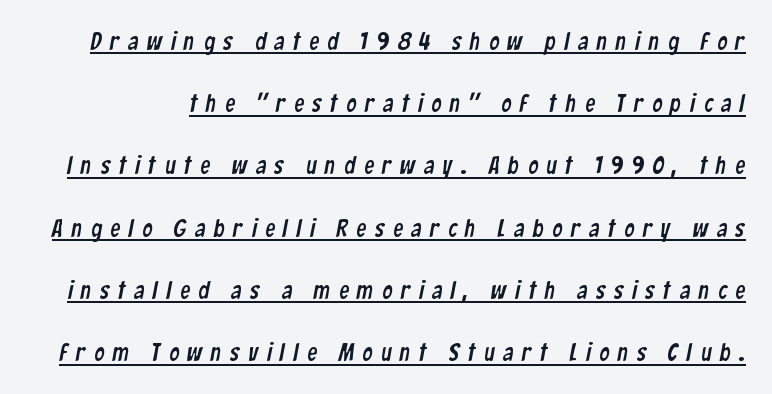
{"underline": "yes", "line_spacing": "loose", "line_spacing_ratio": 2.49, "letter_spacing": "wide", "letter_spacing_em": 0.34, "glyph_px": 25}
